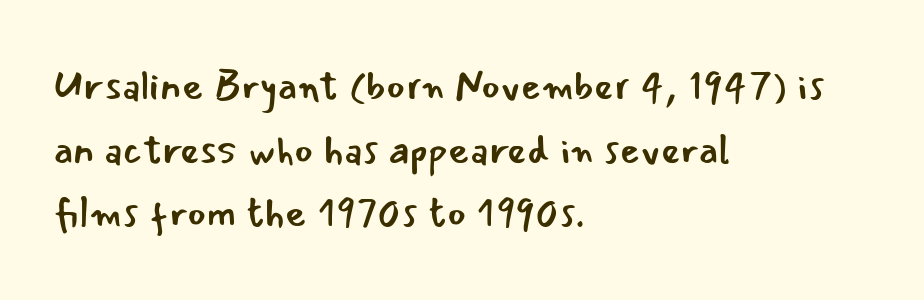
The image shows 41 px regular-weight sans-serif type, upright; set left-aligned, normal line spacing (1.55x), normal letter spacing, not underlined; low stroke contrast and a small x-height.
